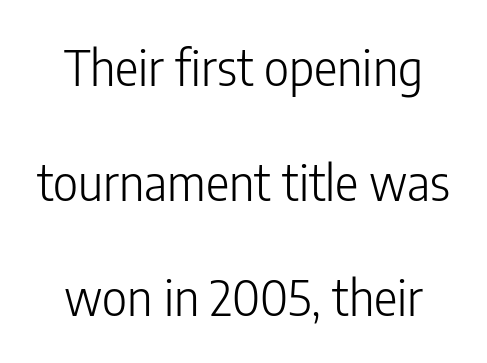
{"serif": "no", "italic": "no", "bold": "no", "weight": "light", "width": "condensed", "stroke_contrast": "low", "x_height": "medium", "monospaced": "no", "underline": "no", "line_spacing": "loose", "line_spacing_ratio": 2.35, "letter_spacing": "normal", "letter_spacing_em": 0.0, "glyph_px": 49}
